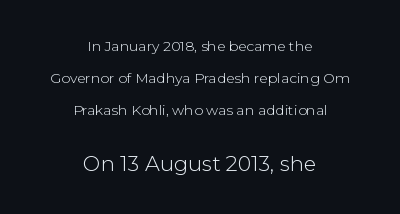
Unlike italic type, these characters show no tilt at all. A quiet, ordinary-to-light weight characterises the typeface. The designer gave the closing block more size than the opening block. In CSS terms this would be text-align: center.
